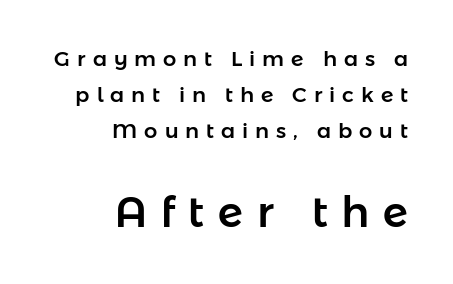
The image shows 42 px sans-serif type, upright; set right-aligned, line spacing 1.71x, unusually wide letter spacing (+0.33 em), not underlined; the second (bottom) block is 2.0x larger; low stroke contrast and a medium x-height.
